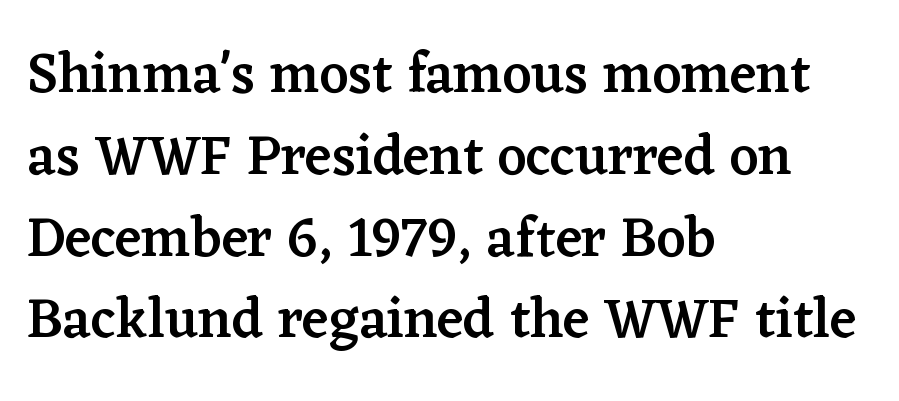
{"serif": "yes", "italic": "no", "bold": "semi", "weight": "semibold", "width": "normal", "stroke_contrast": "low", "x_height": "medium", "monospaced": "no", "underline": "no", "align": "left", "line_spacing": "normal", "line_spacing_ratio": 1.46, "letter_spacing": "normal", "letter_spacing_em": 0.0, "glyph_px": 56}
